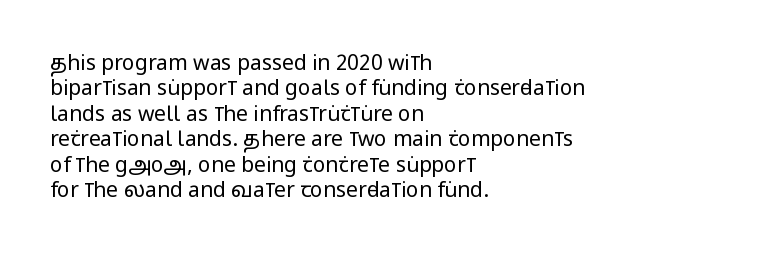
The image shows 21 px text type, upright; set left-aligned, line spacing 1.21x, normal letter spacing, not underlined.
